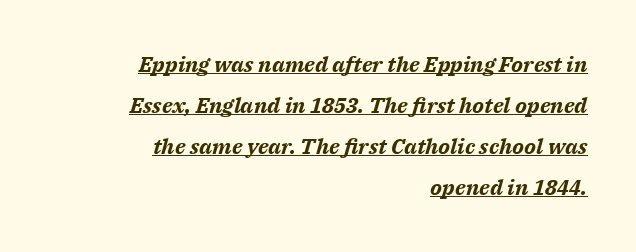
Q: Is the text bold? A: Yes.
Q: Is the text italic (slanted)? A: Yes, it leans right by about 14 degrees.
Q: Is the text underlined? A: Yes.
Q: How is the paragraph aligned? A: Right-aligned.
Q: Is the spacing between letters normal or unusually wide? A: Normal.
